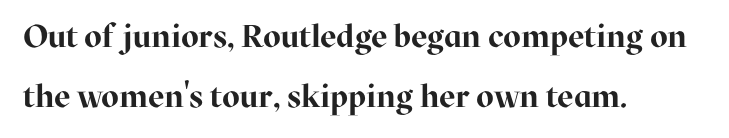
{"serif": "yes", "italic": "no", "bold": "yes", "weight": "bold", "width": "normal", "stroke_contrast": "high", "x_height": "medium", "monospaced": "no", "underline": "no", "align": "left", "line_spacing_ratio": 1.86, "letter_spacing": "normal", "letter_spacing_em": 0.0, "glyph_px": 32}
